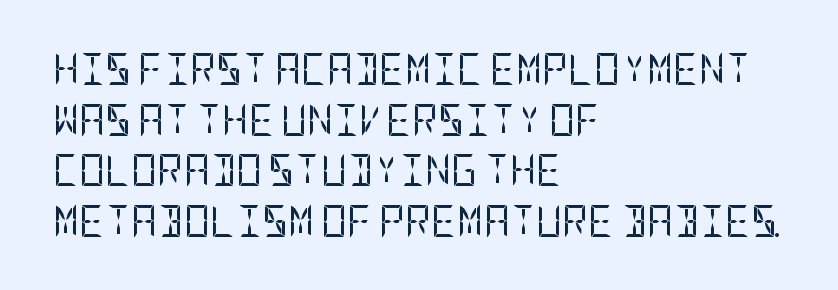
The face used here is a sans, in the tradition of grotesques and geometrics. Compared with typical body copy, the letter spacing here is the same. The space between consecutive lines is moderate. Is the stroke heavy? The answer is a plain regular-or-lighter. Nobody drew a line under any word here. Where is the straight margin? On the left.
